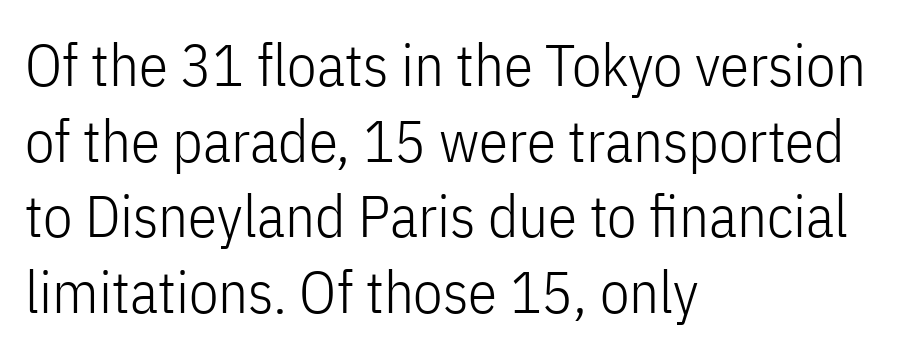
{"serif": "no", "italic": "no", "bold": "no", "weight": "light", "width": "condensed", "stroke_contrast": "low", "x_height": "medium", "monospaced": "no", "underline": "no", "align": "left", "line_spacing": "normal", "line_spacing_ratio": 1.28, "letter_spacing": "normal", "letter_spacing_em": 0.0, "glyph_px": 59}
